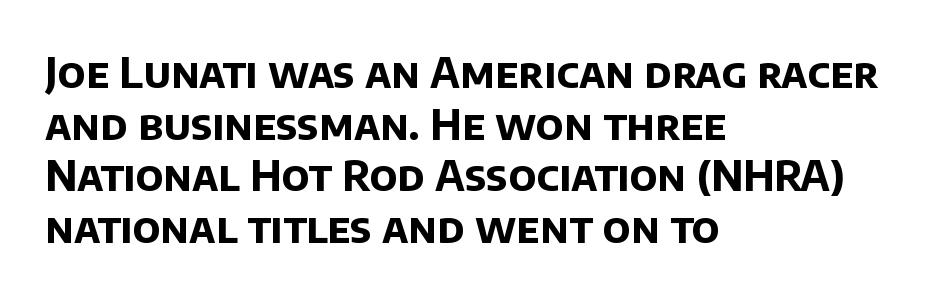
Q: Is the text bold? A: Yes.
Q: Is the typeface a serif or a sans-serif typeface? A: Sans-serif.
Q: Is the text underlined? A: No.
Q: How is the paragraph aligned? A: Left-aligned.
Q: Is the spacing between letters normal or unusually wide? A: Normal.
Q: Is the spacing between lines tight, normal or loose? A: Normal.
Q: Width (condensed, normal, or wide)? A: Normal.
Q: Stroke contrast? A: Low.
Q: x-height? A: Large.
Q: Monospaced? A: No.
